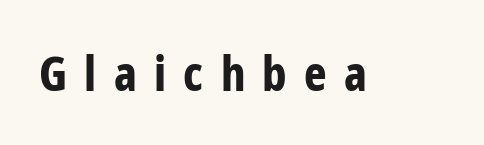
The rendering inserts visible extra space after every character. Each glyph is drawn with heavy, bold strokes. The text was rendered using a sans face with plain stroke endings. Glance below the letters and you will spot only blank space. Italic? Not at all — the glyphs are vertical.
